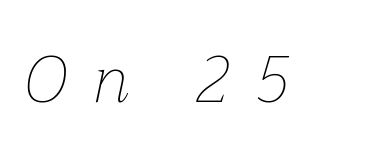
The image shows 65 px thin type, italic (leaning right); set unusually wide letter spacing (+0.39 em), not underlined; low stroke contrast and a medium x-height.
